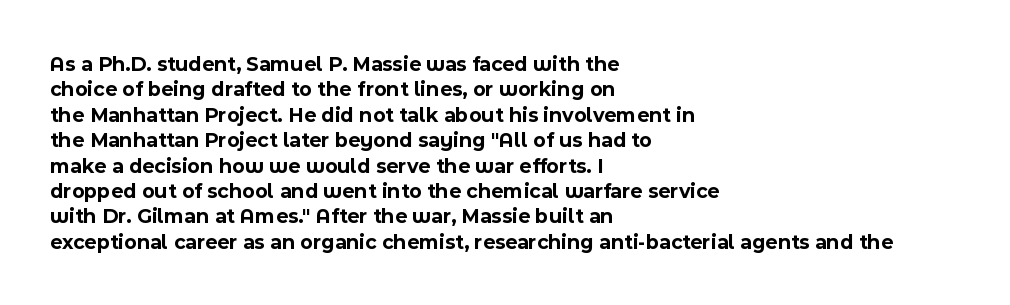
The gaps between neighbouring characters are ordinary and unremarkable. Heavy, bold letterforms. Posture: straight, roman, zero tilt. Caption: multi-line text, flush left, ragged right. Clear beneath every line of the passage.
